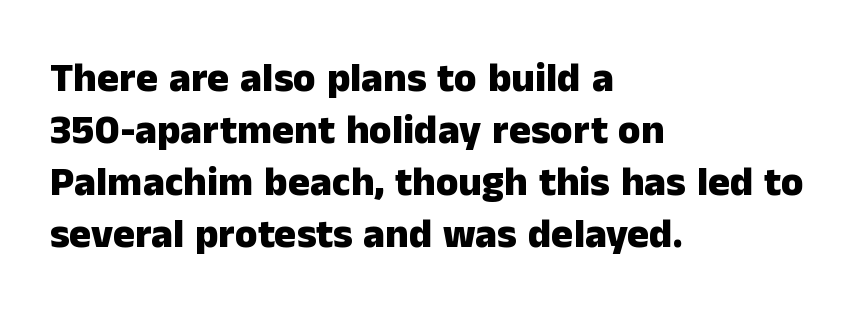
Q: Is the text bold? A: Yes.
Q: Is the text italic (slanted)? A: No, it is upright.
Q: Is the typeface a serif or a sans-serif typeface? A: Sans-serif.
Q: Is the text underlined? A: No.
Q: How is the paragraph aligned? A: Left-aligned.
Q: Is the spacing between letters normal or unusually wide? A: Normal.
Q: Is the spacing between lines tight, normal or loose? A: Normal.
Q: Width (condensed, normal, or wide)? A: Normal.
Q: Stroke contrast? A: Low.
Q: x-height? A: Medium.
Q: Monospaced? A: No.
